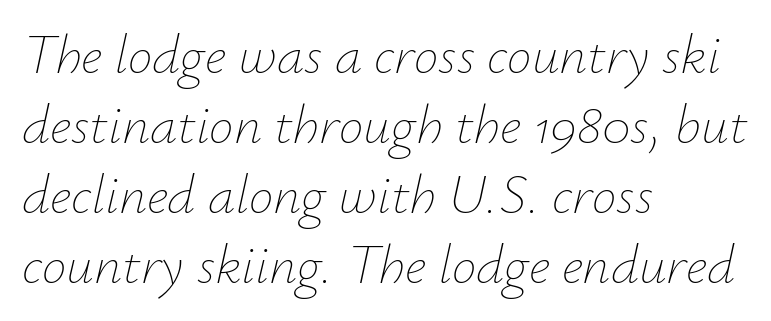
The image shows 55 px thin type, italic (leaning right); set left-aligned, normal line spacing (1.27x), normal letter spacing, not underlined; low stroke contrast and a small x-height.
